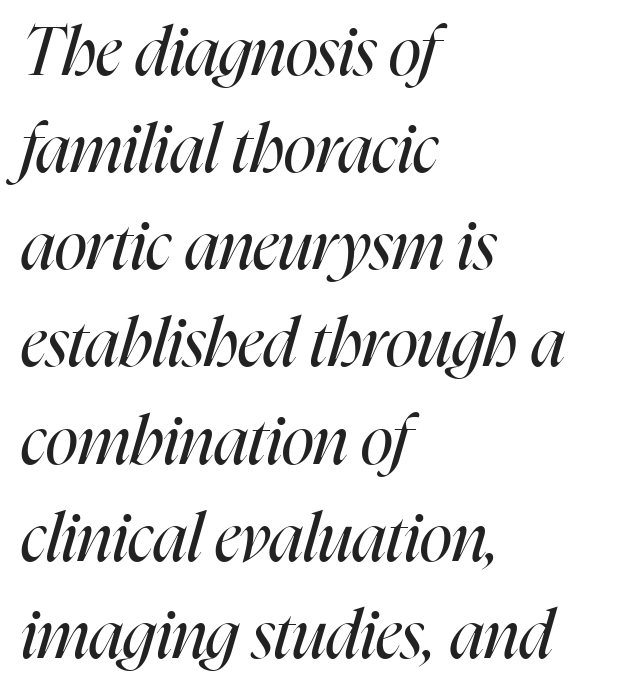
Q: Is the text bold? A: No.
Q: Is the text italic (slanted)? A: Yes, it leans right by about 16 degrees.
Q: Is the text underlined? A: No.
Q: How is the paragraph aligned? A: Left-aligned.
Q: Is the spacing between letters normal or unusually wide? A: Normal.
Q: Is the spacing between lines tight, normal or loose? A: Normal.
Q: Width (condensed, normal, or wide)? A: Condensed.
Q: Stroke contrast? A: High.
Q: x-height? A: Medium.
Q: Monospaced? A: No.
